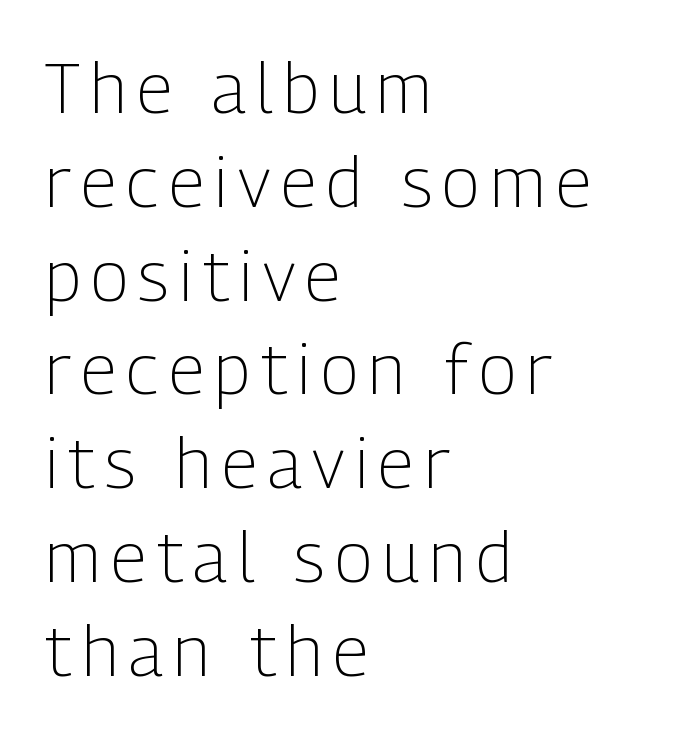
Q: Is the text bold? A: No.
Q: Is the text italic (slanted)? A: No, it is upright.
Q: Is the typeface a serif or a sans-serif typeface? A: Sans-serif.
Q: Is the text underlined? A: No.
Q: How is the paragraph aligned? A: Left-aligned.
Q: Is the spacing between lines tight, normal or loose? A: Normal.
Q: Width (condensed, normal, or wide)? A: Condensed.
Q: Stroke contrast? A: Low.
Q: x-height? A: Medium.
Q: Monospaced? A: No.
